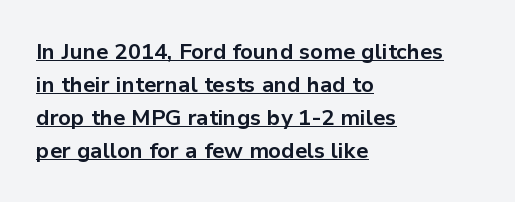
Q: Is the text bold? A: Yes.
Q: Is the text italic (slanted)? A: No, it is upright.
Q: Is the text underlined? A: Yes.
Q: How is the paragraph aligned? A: Left-aligned.
Q: Is the spacing between letters normal or unusually wide? A: Normal.
Q: Is the spacing between lines tight, normal or loose? A: Normal.
